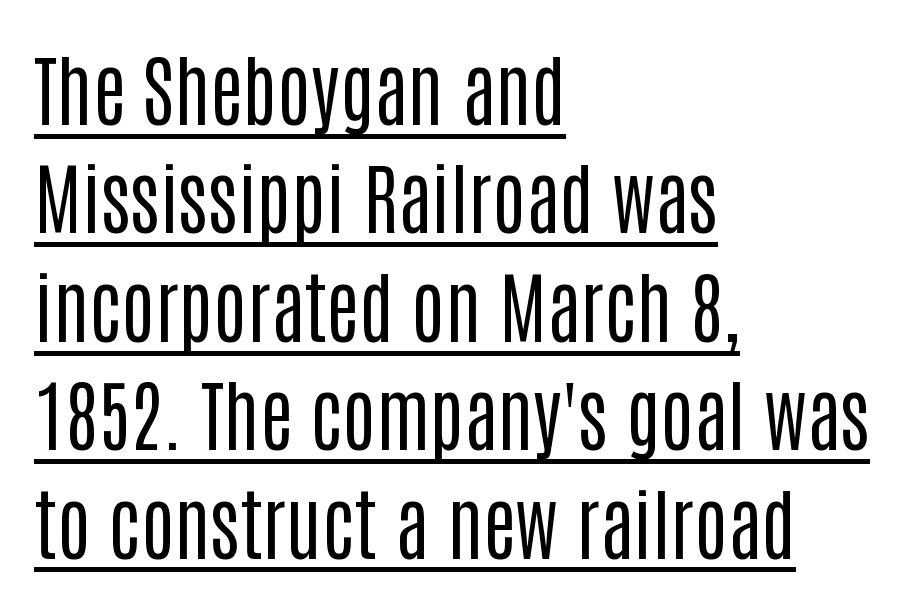
The image shows 78 px regular-weight, condensed sans-serif type, upright; set left-aligned, normal line spacing (1.39x), normal letter spacing, underlined; low stroke contrast and a large x-height.
